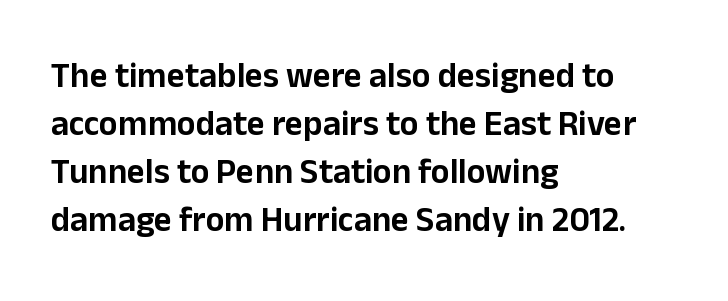
The image shows 35 px sans-serif type, upright; set left-aligned, normal line spacing (1.37x), normal letter spacing, not underlined; low stroke contrast and a medium x-height.
